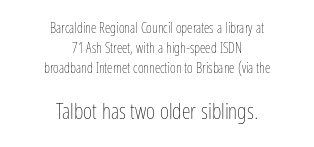
Standard letterfit; no display-style spreading of the glyphs. Neither beginnings nor endings align; midpoints do. Upright lettering throughout. The letters in the lower block stand taller than those in the block above.
